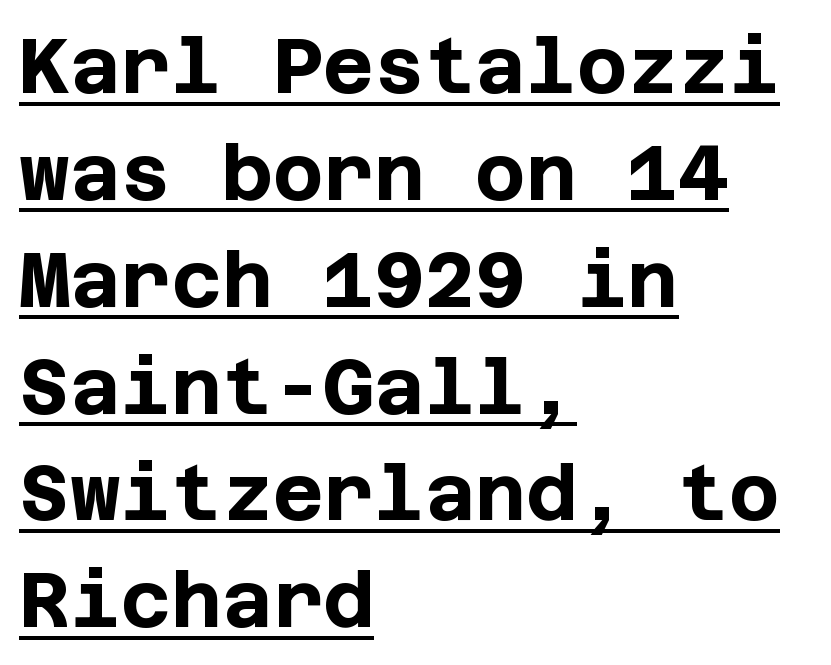
Q: Is the text bold? A: Yes.
Q: Is the text italic (slanted)? A: No, it is upright.
Q: Is the typeface a serif or a sans-serif typeface? A: Sans-serif.
Q: Is the text underlined? A: Yes.
Q: How is the paragraph aligned? A: Left-aligned.
Q: Is the spacing between letters normal or unusually wide? A: Normal.
Q: Is the spacing between lines tight, normal or loose? A: Normal.
Q: Width (condensed, normal, or wide)? A: Normal.
Q: Stroke contrast? A: Low.
Q: x-height? A: Large.
